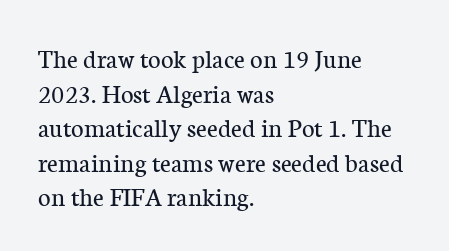
Q: Is the text bold? A: No.
Q: Is the text italic (slanted)? A: No, it is upright.
Q: Is the text underlined? A: No.
Q: How is the paragraph aligned? A: Left-aligned.
Q: Is the spacing between letters normal or unusually wide? A: Normal.
Q: Is the spacing between lines tight, normal or loose? A: Normal.
